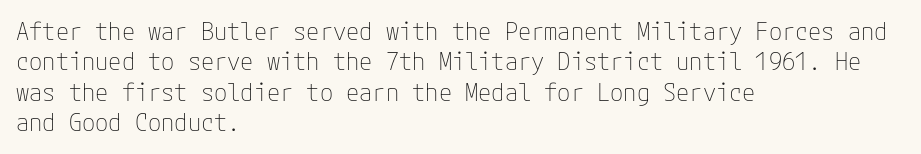
Q: Is the text bold? A: No.
Q: Is the text italic (slanted)? A: No, it is upright.
Q: Is the text underlined? A: No.
Q: How is the paragraph aligned? A: Left-aligned.
Q: Is the spacing between letters normal or unusually wide? A: Normal.
Q: Is the spacing between lines tight, normal or loose? A: Normal.
